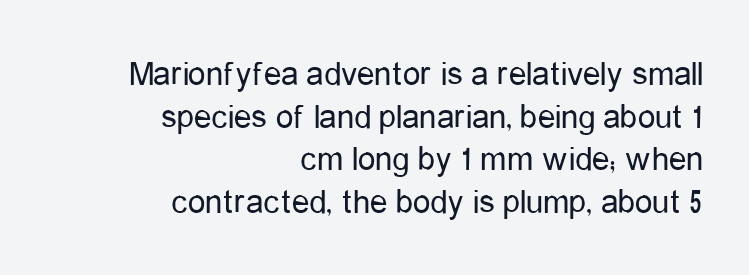
{"serif": "no", "italic": "no", "bold": "no", "weight": "regular", "width": "condensed", "stroke_contrast": "low", "x_height": "medium", "monospaced": "no", "underline": "no", "align": "right", "line_spacing_ratio": 1.22, "letter_spacing": "normal", "letter_spacing_em": 0.0, "glyph_px": 35}
